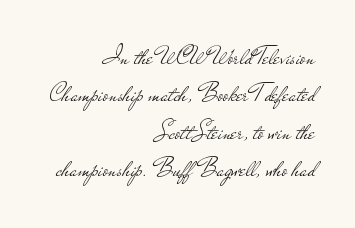
The image shows 26 px text type; set right-aligned, normal line spacing (1.44x), normal letter spacing, not underlined.
